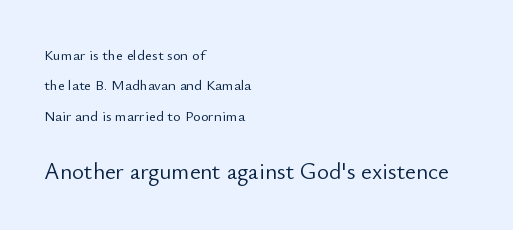
Q: Is the text bold? A: No.
Q: Is the text italic (slanted)? A: No, it is upright.
Q: Is the text underlined? A: No.
Q: How is the paragraph aligned? A: Left-aligned.
Q: Is the spacing between letters normal or unusually wide? A: Normal.
Q: Is the spacing between lines tight, normal or loose? A: Loose.
Q: Which block of text is set in a larger size, the first (top) or the second (bottom)? A: The second (bottom) one.
